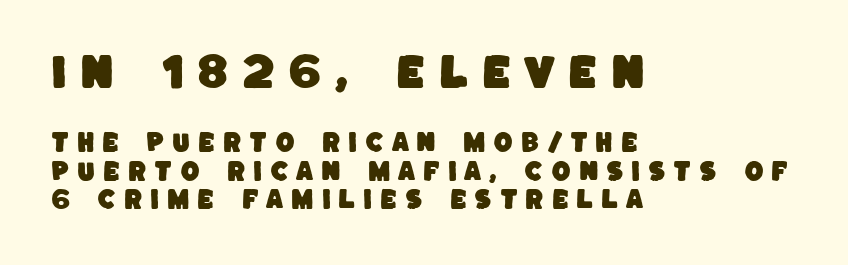
Q: Is the typeface a serif or a sans-serif typeface? A: Sans-serif.
Q: Is the text underlined? A: No.
Q: How is the paragraph aligned? A: Left-aligned.
Q: Is the spacing between letters normal or unusually wide? A: Unusually wide.
Q: Is the spacing between lines tight, normal or loose? A: Normal.
Q: Which block of text is set in a larger size, the first (top) or the second (bottom)? A: The first (top) one.
Q: Width (condensed, normal, or wide)? A: Normal.
Q: Stroke contrast? A: Low.
Q: x-height? A: Large.
Q: Monospaced? A: No.
